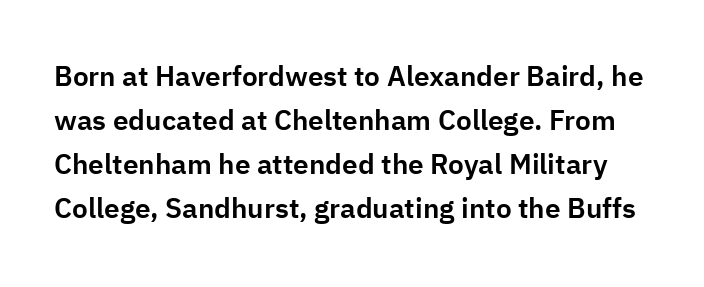
Every stem runs plumb, perpendicular to the baseline. The letterforms sit shoulder to shoulder at normal distance. You could not count columns in this text — the font is proportionally spaced. The passage shown is not underscored anywhere.
